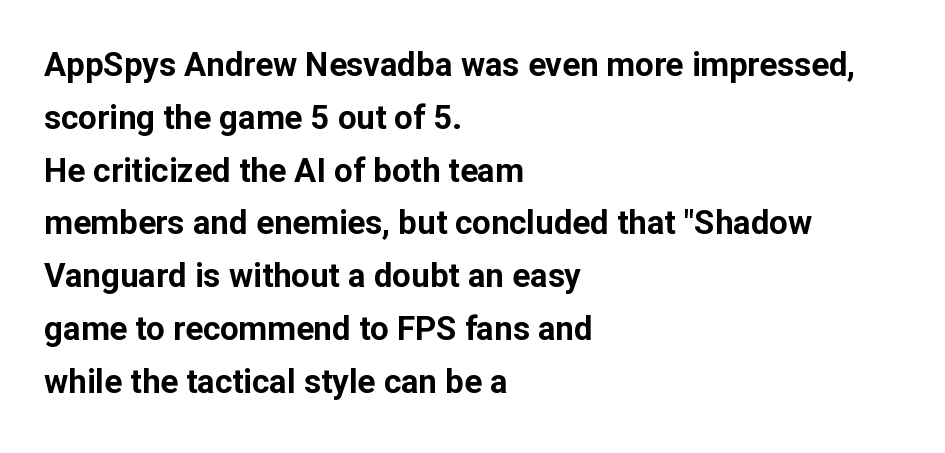
Check the space under the baseline: it is left empty. Upright lettering throughout. A typesetter would call this proportional, since set widths differ per character. Its strokes are broad and dark, the hallmark of bold type.
